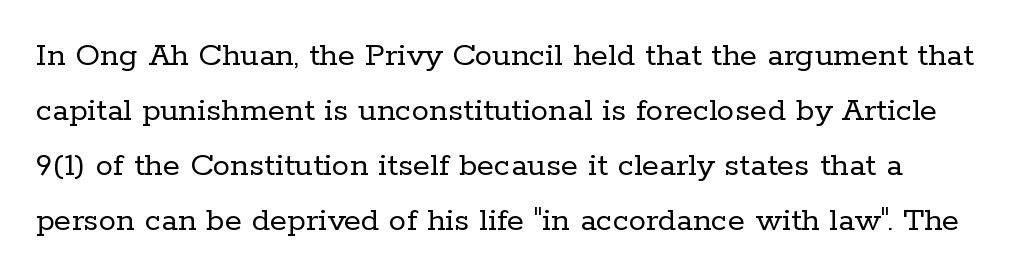
The letters stand upright; this is a roman face. A light-to-regular cut is what we see here. Is this a fixed-width face? No — the glyphs have proportional, varying widths. This rendering employs a face with finishing strokes, i.e., a serif. The specimen omits any rule beneath the text block's lines.
